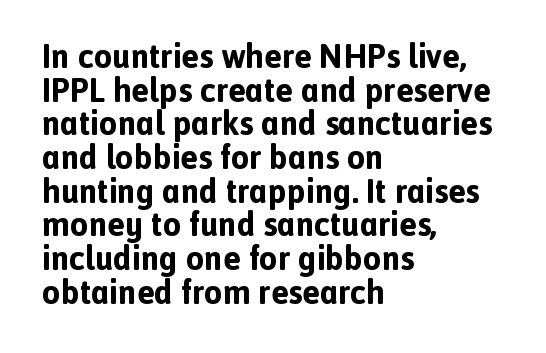
Spacing between characters is what you'd get straight out of the box. All the whitespace from short lines collects on the right. The gap between lines stays unmarked. The lines are packed closely together with very little leading.
